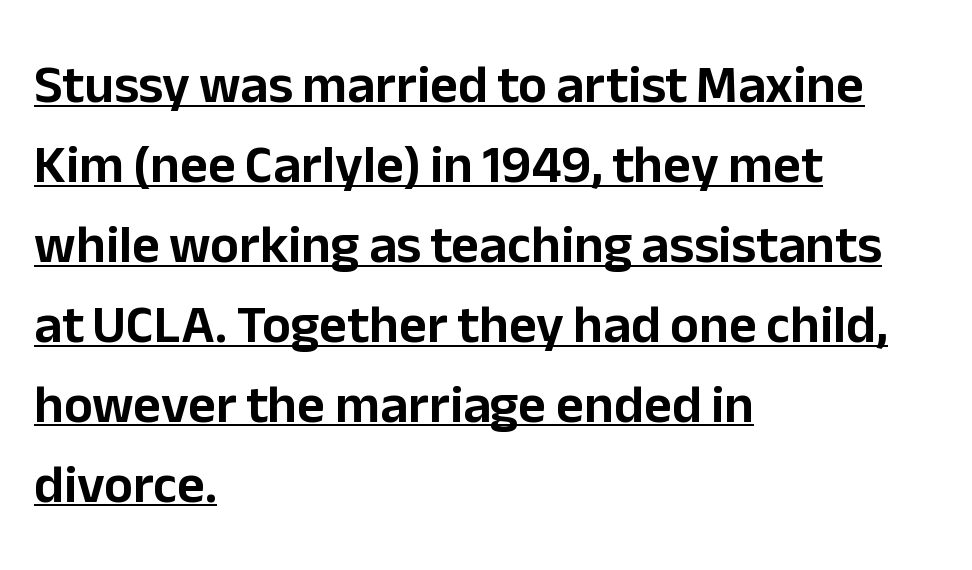
Q: Is the text italic (slanted)? A: No, it is upright.
Q: Is the typeface a serif or a sans-serif typeface? A: Sans-serif.
Q: Is the text underlined? A: Yes.
Q: How is the paragraph aligned? A: Left-aligned.
Q: Is the spacing between letters normal or unusually wide? A: Normal.
Q: Is the spacing between lines tight, normal or loose? A: Normal.
Q: Width (condensed, normal, or wide)? A: Normal.
Q: Stroke contrast? A: Low.
Q: x-height? A: Medium.
Q: Monospaced? A: No.
